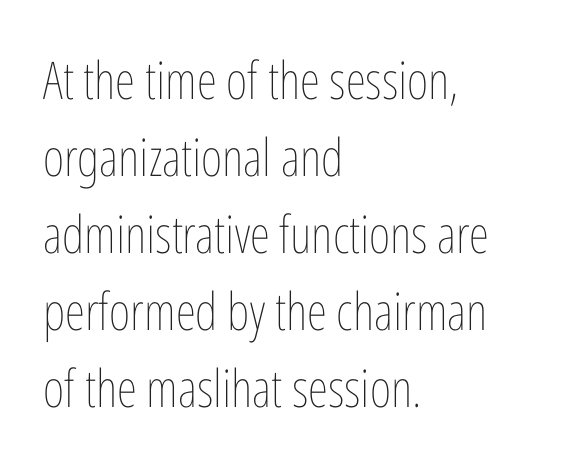
Compared with a typical body face, this is equally light or lighter still. The string is rendered with underlining switched off. The letters stand straight up with perfectly vertical stems. How would I describe the line gaps? Plain and ordinary. Default kerning and tracking; the words read as compact shapes. Character widths vary here, with narrow letters taking less room than wide ones.
